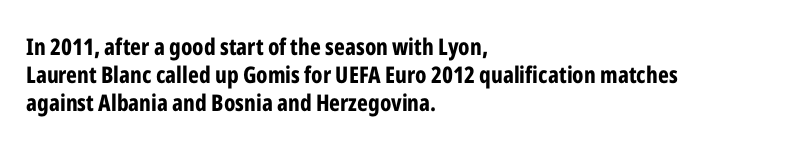
Q: Is the text bold? A: Yes.
Q: Is the text italic (slanted)? A: No, it is upright.
Q: Is the text underlined? A: No.
Q: How is the paragraph aligned? A: Left-aligned.
Q: Is the spacing between letters normal or unusually wide? A: Normal.
